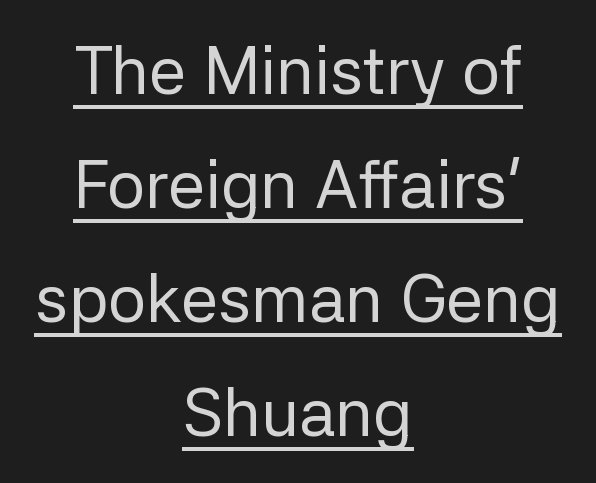
One-word summary of the alignment: center. Observe the ordinary spacing: letters are neighbours, not strangers. The designer went with a sans here, leaving each stem footless. A typesetter would call this leading conventional body-copy spacing. Notice how a bar underscores the lettering throughout.
